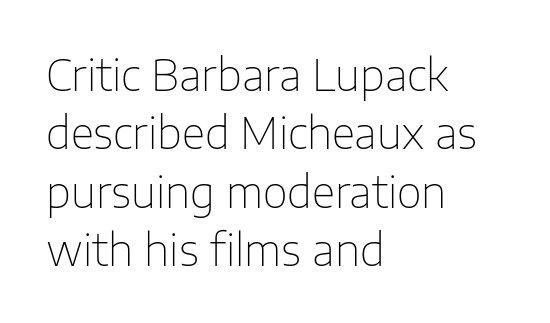
The paragraph shown leans on its left margin. The characters are drawn with everyday or finer stroke widths. Line spacing here is normal. The face used here is a sans, in the tradition of grotesques and geometrics. Upright lettering throughout. Each row of text sits above clean, open space.
